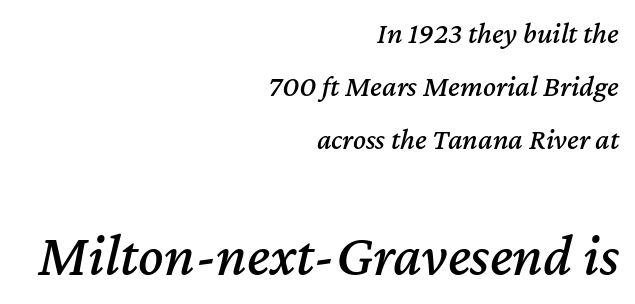
Q: Is the text italic (slanted)? A: Yes, it leans right by about 12 degrees.
Q: Is the text underlined? A: No.
Q: How is the paragraph aligned? A: Right-aligned.
Q: Is the spacing between letters normal or unusually wide? A: Normal.
Q: Which block of text is set in a larger size, the first (top) or the second (bottom)? A: The second (bottom) one.
Q: Width (condensed, normal, or wide)? A: Normal.
Q: Stroke contrast? A: Medium.
Q: x-height? A: Medium.
Q: Monospaced? A: No.
